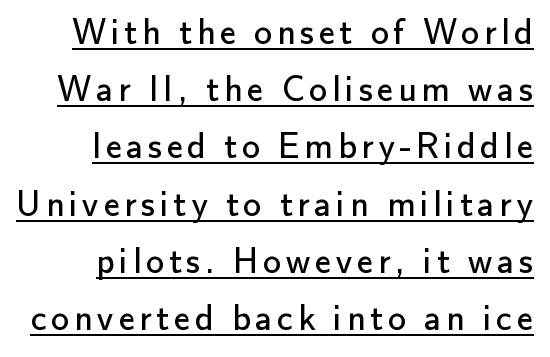
The passage shown stacks its lines at a standard gap. A baseline rule has been typeset under these characters. Character widths vary here, with narrow letters taking less room than wide ones. Is there any slant? The stems are plumb. Nothing sits at the stroke ends, so this counts as sans-serif.
